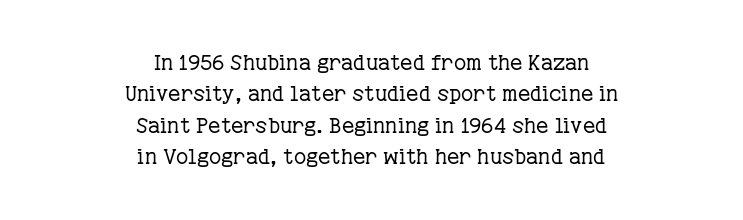
{"italic": "no", "bold": "no", "underline": "no", "align": "center", "line_spacing": "normal", "line_spacing_ratio": 1.5, "letter_spacing": "normal", "letter_spacing_em": 0.0, "glyph_px": 21}
